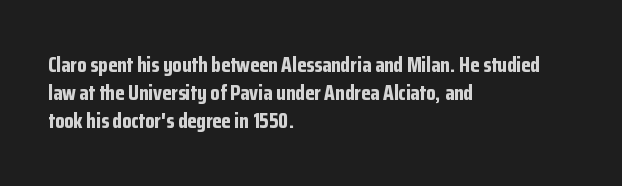
Style check: upright. Reading down the block, your eye returns to a fixed left position each line. This rendering leaves character spacing at its baseline value. Check under the words: just untouched page.
